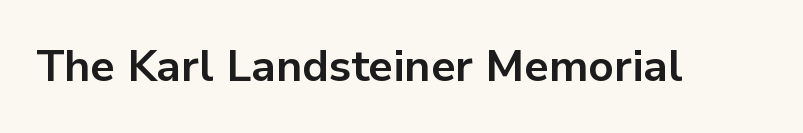
The tracking reads as untouched default to a designer's eye. Only glyphs here, with clear space below each row. The font's upright variant was chosen for this text. Compared with an ordinary text face, these strokes are far heavier — a full bold.
